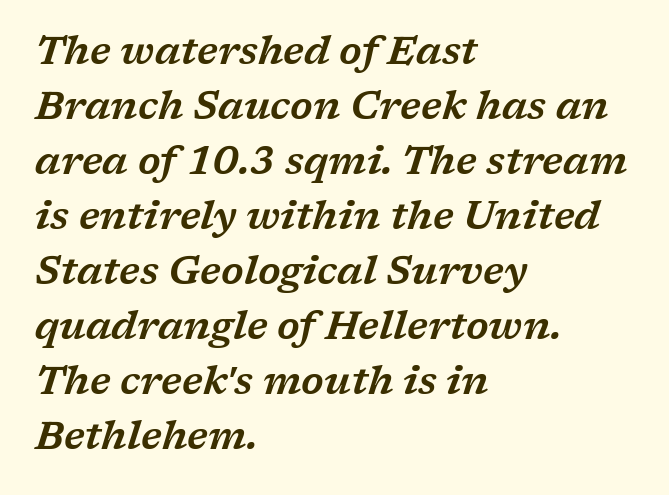
Q: Is the text italic (slanted)? A: Yes, it leans right by about 17 degrees.
Q: Is the typeface a serif or a sans-serif typeface? A: Serif.
Q: Is the text underlined? A: No.
Q: How is the paragraph aligned? A: Left-aligned.
Q: Is the spacing between letters normal or unusually wide? A: Normal.
Q: Is the spacing between lines tight, normal or loose? A: Normal.
Q: Width (condensed, normal, or wide)? A: Wide.
Q: Stroke contrast? A: Low.
Q: x-height? A: Medium.
Q: Monospaced? A: No.
